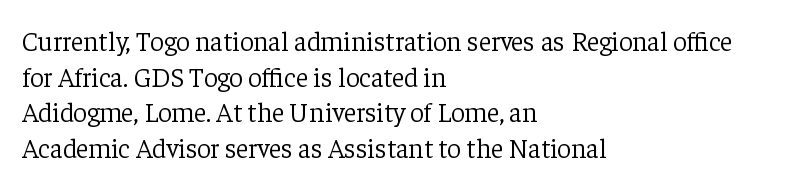
Notice how descenders clear the ascenders below comfortably — that's standard leading. Rule under the text: the space is simply empty. This rendering uses left alignment, leaving the right contour irregular. The type sits square on the baseline with zero lean. The font sits on the lighter half of the weight spectrum, regular included. The gaps between neighbouring characters are ordinary and unremarkable.
